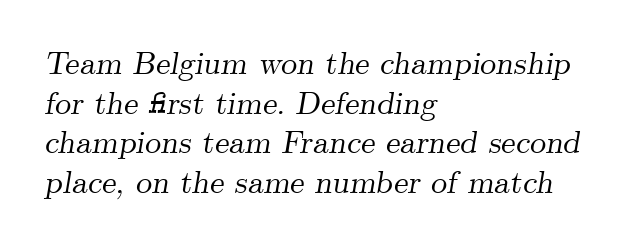
Q: Is the text italic (slanted)? A: Yes, it leans right by about 9 degrees.
Q: Is the typeface a serif or a sans-serif typeface? A: Serif.
Q: Is the text underlined? A: No.
Q: How is the paragraph aligned? A: Left-aligned.
Q: Is the spacing between letters normal or unusually wide? A: Normal.
Q: Width (condensed, normal, or wide)? A: Normal.
Q: Stroke contrast? A: Medium.
Q: x-height? A: Small.
Q: Monospaced? A: No.
